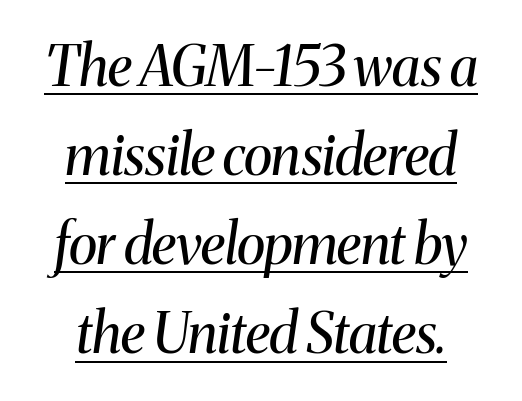
{"serif": "yes", "italic": "yes", "lean": "right", "slant_degrees": 8, "bold": "no", "weight": "regular", "width": "normal", "stroke_contrast": "medium", "x_height": "medium", "monospaced": "no", "underline": "yes", "line_spacing": "normal", "line_spacing_ratio": 1.62, "letter_spacing": "normal", "letter_spacing_em": 0.0, "glyph_px": 55}
